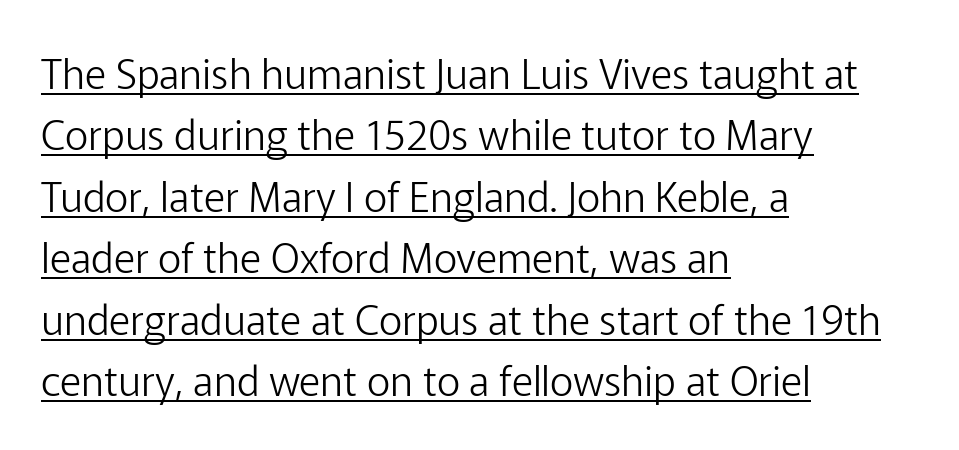
Q: Is the text bold? A: No.
Q: Is the text italic (slanted)? A: No, it is upright.
Q: Is the typeface a serif or a sans-serif typeface? A: Sans-serif.
Q: Is the text underlined? A: Yes.
Q: How is the paragraph aligned? A: Left-aligned.
Q: Is the spacing between letters normal or unusually wide? A: Normal.
Q: Is the spacing between lines tight, normal or loose? A: Normal.
Q: Width (condensed, normal, or wide)? A: Normal.
Q: Stroke contrast? A: Low.
Q: x-height? A: Medium.
Q: Monospaced? A: No.
